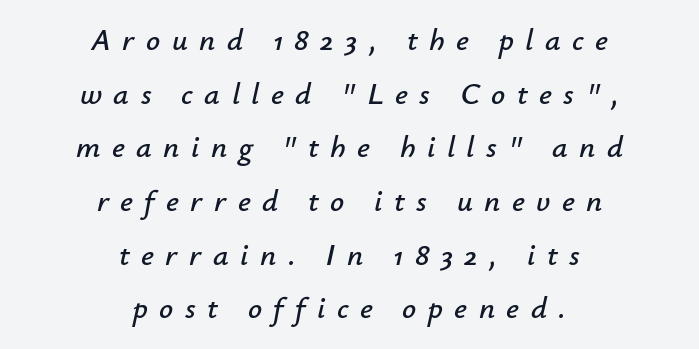
The image shows 31 px text type, italic (leaning right); set centered, line spacing 1.73x, unusually wide letter spacing (+0.37 em), not underlined; low stroke contrast and a small x-height.
